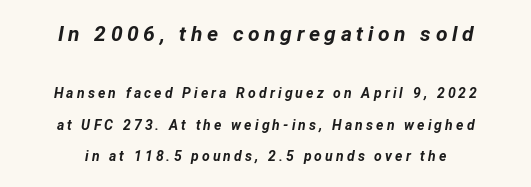
The image shows 21 px bold type, italic (leaning right); set loose line spacing (2.25x), unusually wide letter spacing (+0.22 em), not underlined; the first (top) block is 1.5x larger.
